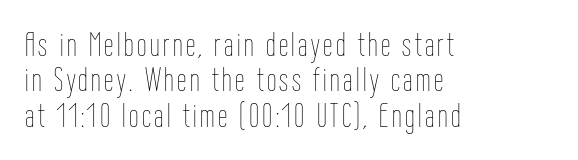
Q: Is the text bold? A: No.
Q: Is the text italic (slanted)? A: No, it is upright.
Q: Is the text underlined? A: No.
Q: How is the paragraph aligned? A: Left-aligned.
Q: Is the spacing between lines tight, normal or loose? A: Tight.
Q: Width (condensed, normal, or wide)? A: Condensed.
Q: Stroke contrast? A: Low.
Q: x-height? A: Medium.
Q: Monospaced? A: No.
